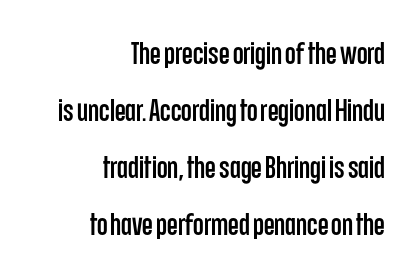
Q: Is the text italic (slanted)? A: No, it is upright.
Q: Is the typeface a serif or a sans-serif typeface? A: Sans-serif.
Q: Is the text underlined? A: No.
Q: How is the paragraph aligned? A: Right-aligned.
Q: Is the spacing between letters normal or unusually wide? A: Normal.
Q: Width (condensed, normal, or wide)? A: Condensed.
Q: Stroke contrast? A: Low.
Q: x-height? A: Large.
Q: Monospaced? A: No.
